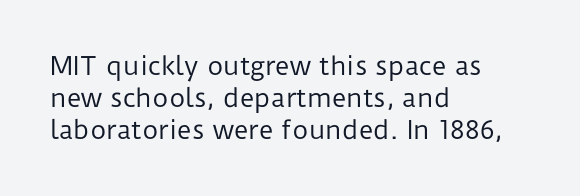
Q: Is the text bold? A: No.
Q: Is the text italic (slanted)? A: No, it is upright.
Q: Is the text underlined? A: No.
Q: How is the paragraph aligned? A: Left-aligned.
Q: Is the spacing between letters normal or unusually wide? A: Normal.
Q: Is the spacing between lines tight, normal or loose? A: Normal.
